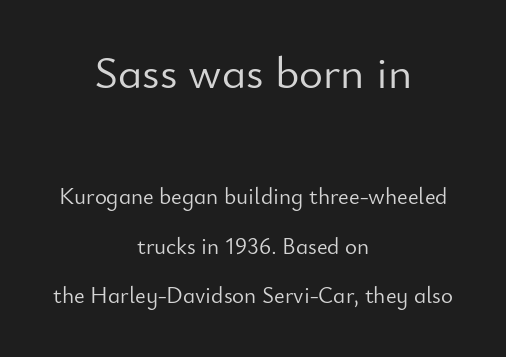
Looks like regular typesetting: each glyph gets only the width it needs. Is the stroke heavy? The answer is a plain regular-or-lighter. The horizontal fit of the characters is conventional and even. The font's upright variant was chosen for this text.
